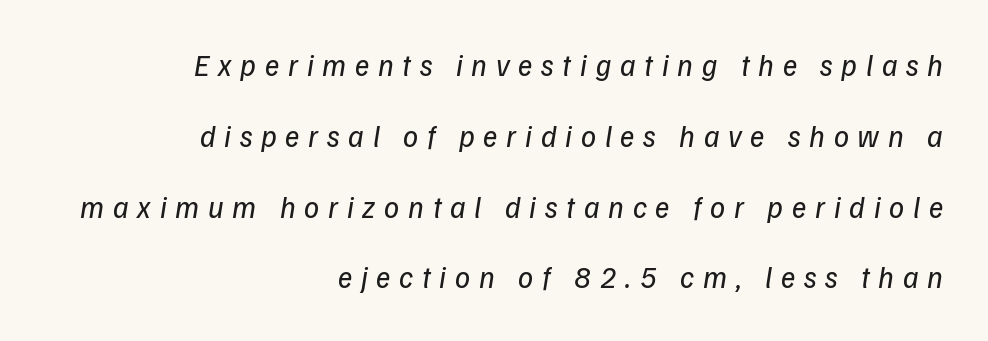
The image shows 30 px regular-weight type, italic (leaning right); set right-aligned, loose line spacing (2.36x), unusually wide letter spacing (+0.29 em), not underlined; low stroke contrast and a medium x-height.
